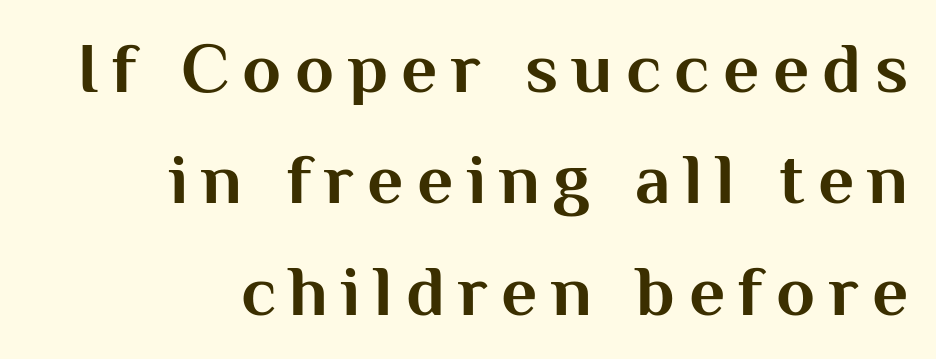
The image shows 71 px bold sans-serif type, upright; set right-aligned, normal line spacing (1.57x), not underlined; medium stroke contrast and a medium x-height.
